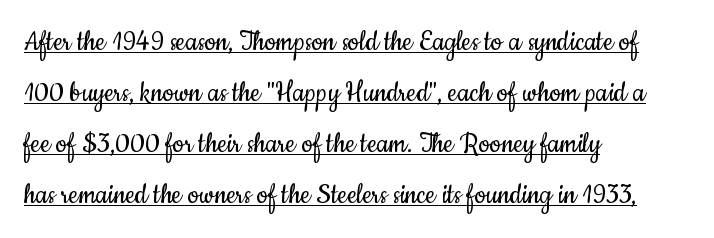
Q: Is the text bold? A: No.
Q: Is the text italic (slanted)? A: Yes.
Q: Is the typeface a serif or a sans-serif typeface? A: Sans-serif.
Q: Is the text underlined? A: Yes.
Q: How is the paragraph aligned? A: Left-aligned.
Q: Is the spacing between letters normal or unusually wide? A: Normal.
Q: Is the spacing between lines tight, normal or loose? A: Normal.
Q: Width (condensed, normal, or wide)? A: Condensed.
Q: Stroke contrast? A: Low.
Q: x-height? A: Small.
Q: Monospaced? A: No.
